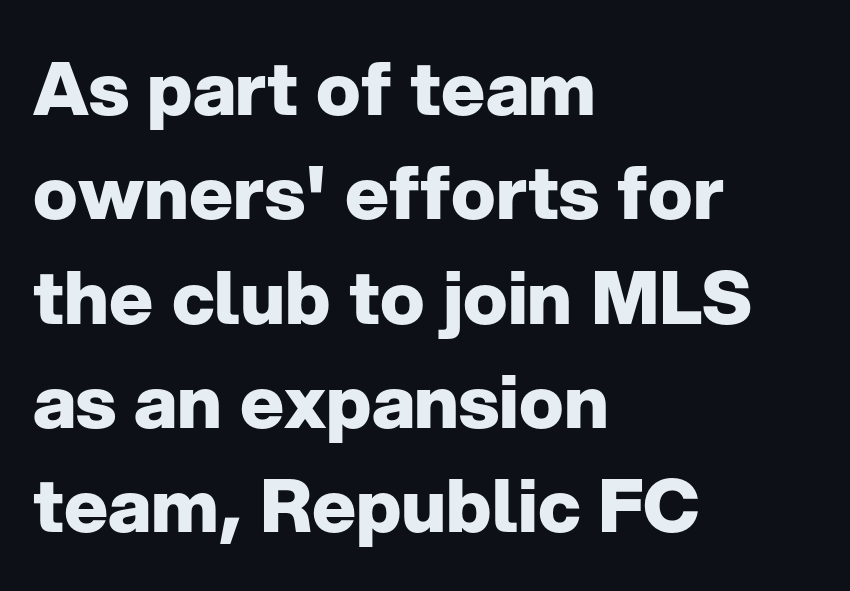
Beneath every word, the page is bare. Letterform terminals end flat and unadorned throughout the passage. In terms of weight, the rendering is a true, heavy bold. A typesetter would call this proportional, since set widths differ per character. The type sits square on the baseline with zero lean.
